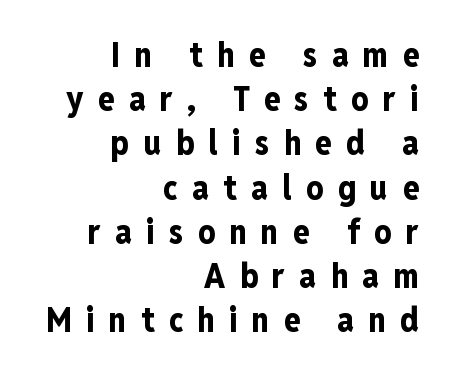
The image shows 34 px bold, condensed sans-serif type, upright; set right-aligned, normal line spacing (1.3x), unusually wide letter spacing (+0.42 em), not underlined; low stroke contrast and a medium x-height.
